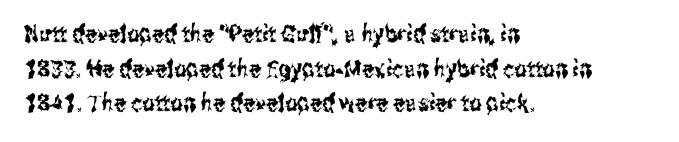
The compositor pushed each line to the left boundary. Compared with typical paragraphs, the rows here are spaced about the same. Here the glyphs are tracked normally, forming tight word shapes. Check the space under the baseline: it is left empty. You can tell it's not italic because the verticals are truly vertical.
